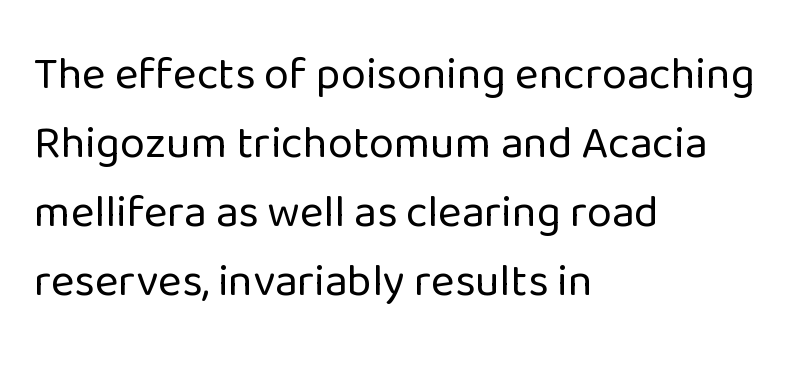
Type without underlining. These lines are rendered in a variable-pitch font. Reading down the column, the eye jumps a familiar distance to each next line. Caption: multi-line text, flush left, ragged right.
